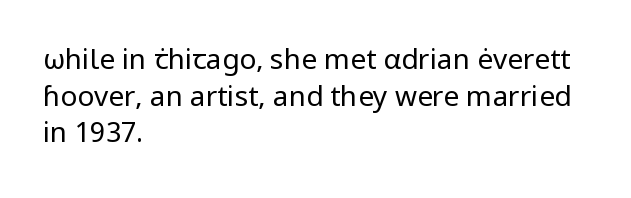
Q: Is the text bold? A: No.
Q: Is the text italic (slanted)? A: No, it is upright.
Q: Is the typeface a serif or a sans-serif typeface? A: Sans-serif.
Q: Is the text underlined? A: No.
Q: How is the paragraph aligned? A: Left-aligned.
Q: Is the spacing between letters normal or unusually wide? A: Normal.
Q: Is the spacing between lines tight, normal or loose? A: Normal.
Q: Width (condensed, normal, or wide)? A: Normal.
Q: Stroke contrast? A: Low.
Q: x-height? A: Medium.
Q: Monospaced? A: No.
